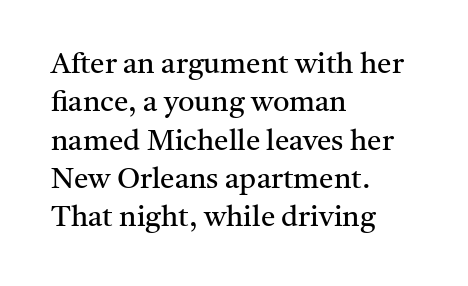
The image shows 29 px regular-weight serif type, upright; set left-aligned, normal line spacing (1.32x), normal letter spacing, not underlined; medium stroke contrast and a medium x-height.
